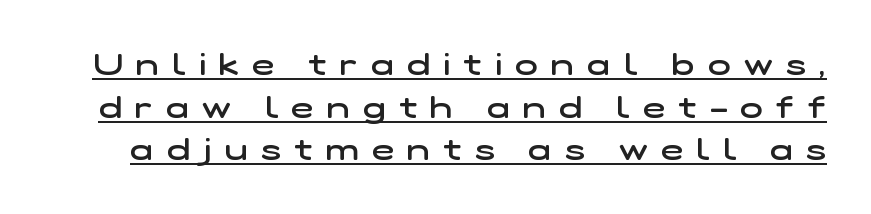
The image shows 30 px semibold, wide sans-serif type; set normal line spacing (1.42x), unusually wide letter spacing (+0.45 em), underlined; low stroke contrast and a medium x-height.
